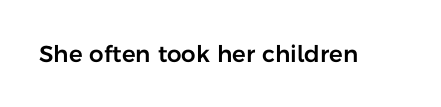
Each word holds together tightly as a unit, with standard inter-letter gaps. Posture: upright roman. The specimen omits any rule beneath the text block's lines.
